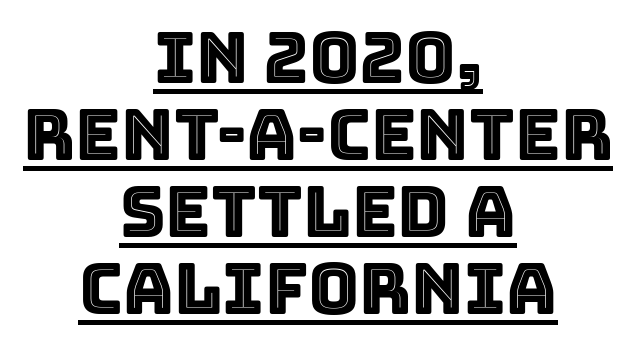
The image shows 70 px text type, upright; set centered, tight line spacing (1.1x), normal letter spacing, underlined; a large x-height.
